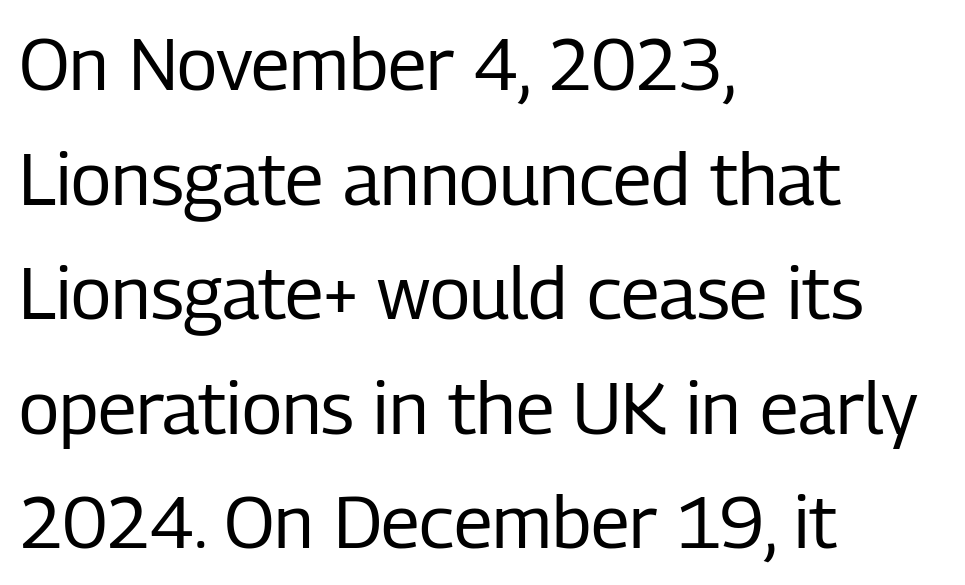
{"serif": "no", "italic": "no", "bold": "no", "weight": "regular", "width": "condensed", "stroke_contrast": "low", "x_height": "medium", "monospaced": "no", "underline": "no", "align": "left", "line_spacing": "normal", "line_spacing_ratio": 1.57, "letter_spacing": "normal", "letter_spacing_em": 0.0, "glyph_px": 73}
